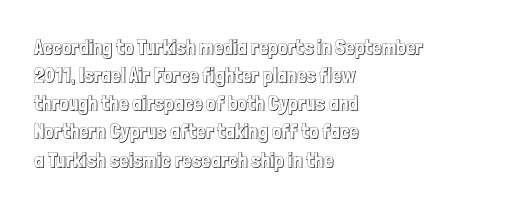
Teacher's note: observe the even left margin — that is flush-left alignment. No italicization has been applied; the sample stays upright. Clear beneath every line of the passage. Honestly, the letter spacing is just normal — you wouldn't notice it. A typesetter would call this leading conventional body-copy spacing.
